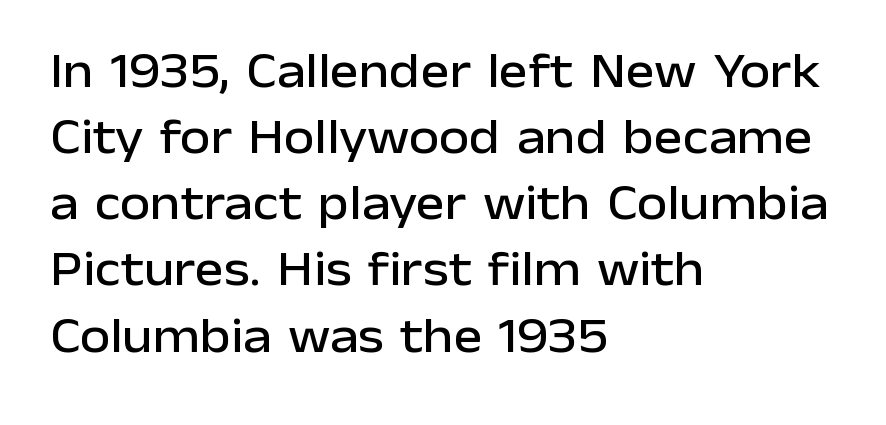
{"serif": "no", "italic": "no", "width": "normal", "stroke_contrast": "low", "x_height": "medium", "monospaced": "no", "underline": "no", "align": "left", "line_spacing": "normal", "line_spacing_ratio": 1.35, "letter_spacing": "normal", "letter_spacing_em": 0.0, "glyph_px": 49}
